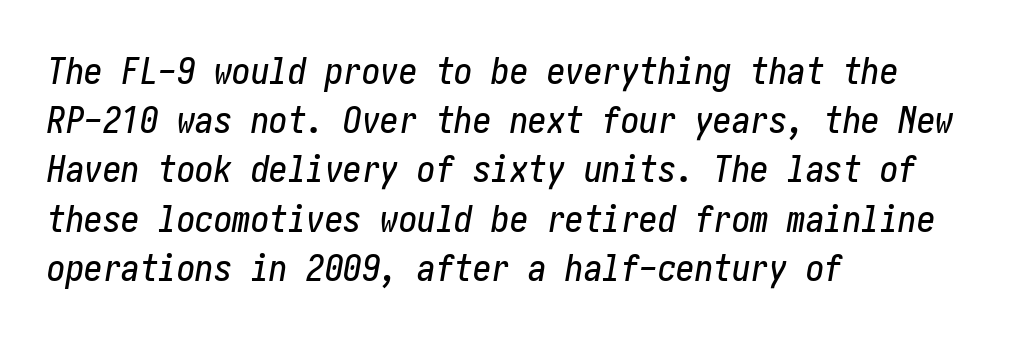
The image shows 37 px condensed type, italic (leaning right); set left-aligned, normal line spacing (1.33x), normal letter spacing, not underlined; low stroke contrast and a medium x-height.
